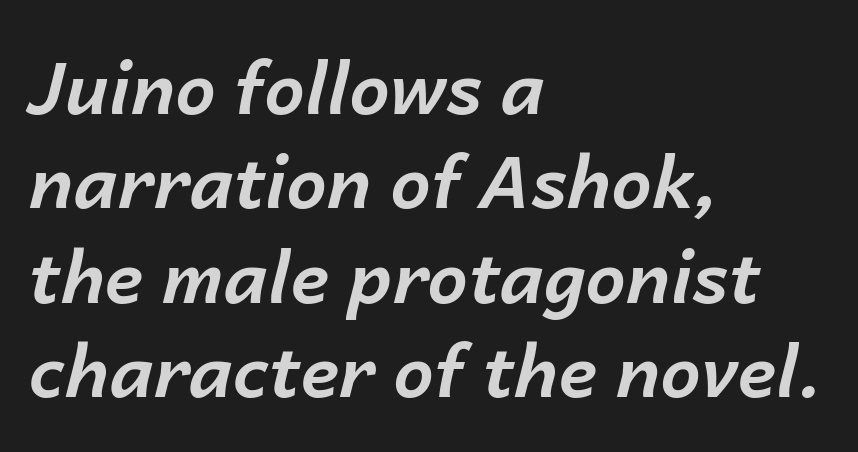
Any mark beneath the type? The region is blank. Notice how thick the strokes are: this is what a full bold looks like. Here the designer chose a conventional face with non-uniform glyph widths. Standard letterfit; no display-style spreading of the glyphs. Leftover space on each line is placed entirely after the last word.
